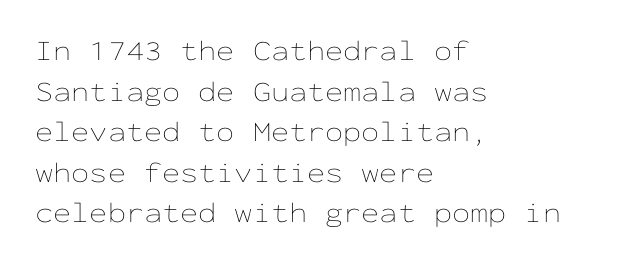
Q: Is the text bold? A: No.
Q: Is the text italic (slanted)? A: No, it is upright.
Q: Is the text underlined? A: No.
Q: How is the paragraph aligned? A: Left-aligned.
Q: Is the spacing between letters normal or unusually wide? A: Normal.
Q: Is the spacing between lines tight, normal or loose? A: Normal.
Q: Width (condensed, normal, or wide)? A: Wide.
Q: Stroke contrast? A: Low.
Q: x-height? A: Medium.
Q: Monospaced? A: Yes.
